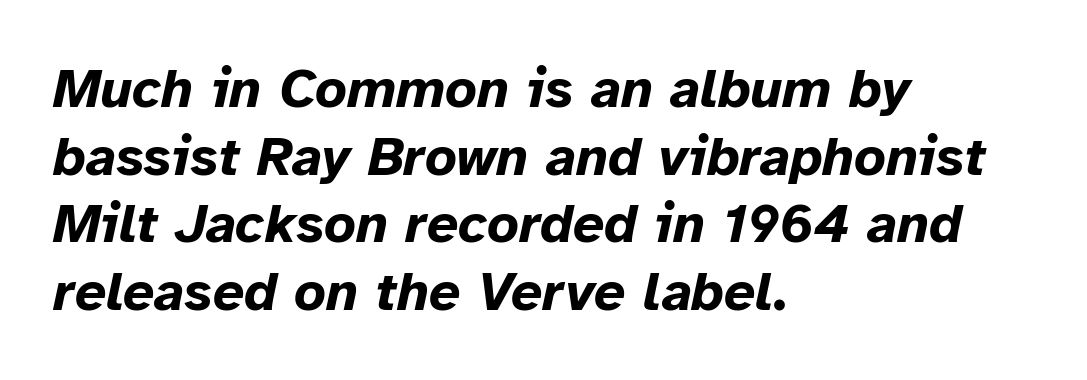
Q: Is the text bold? A: Yes.
Q: Is the text italic (slanted)? A: Yes, it leans right by about 12 degrees.
Q: Is the text underlined? A: No.
Q: How is the paragraph aligned? A: Left-aligned.
Q: Is the spacing between letters normal or unusually wide? A: Normal.
Q: Width (condensed, normal, or wide)? A: Normal.
Q: Stroke contrast? A: Low.
Q: x-height? A: Medium.
Q: Monospaced? A: No.
